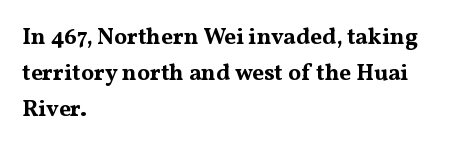
{"italic": "no", "bold": "yes", "underline": "no", "align": "left", "line_spacing": "normal", "line_spacing_ratio": 1.56, "letter_spacing": "normal", "letter_spacing_em": 0.0, "glyph_px": 23}
